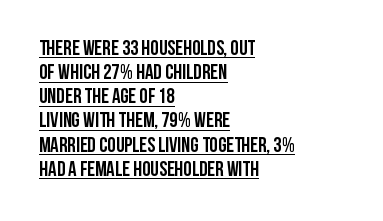
The line texture is even and compact thanks to regular tracking. If you drew a line through each stem, it would be perfectly vertical. All the whitespace from short lines collects on the right. As a designer I'd log this as weight 700, bold.
